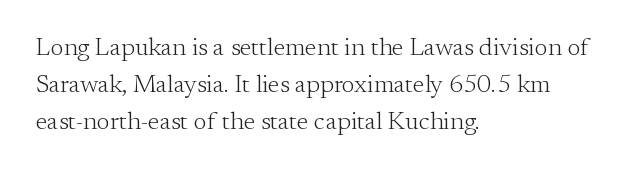
The image shows 25 px text type, upright; set left-aligned, normal line spacing (1.48x), normal letter spacing, not underlined.
